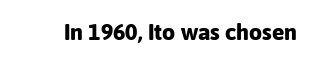
Notice how thick the strokes are: this is what a full bold looks like. In terms of letterspacing, this is plain default setting. The specimen omits any rule beneath the text block's lines. The lettering stays uniformly vertical, giving the passage a roman look.
